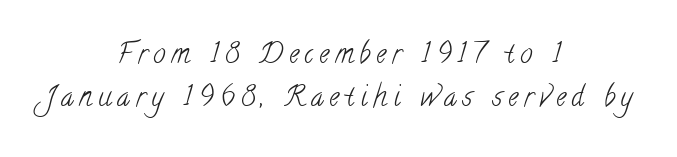
Q: Is the text bold? A: No.
Q: Is the typeface a serif or a sans-serif typeface? A: Serif.
Q: Is the text underlined? A: No.
Q: How is the paragraph aligned? A: Centered.
Q: Is the spacing between letters normal or unusually wide? A: Unusually wide.
Q: Is the spacing between lines tight, normal or loose? A: Normal.
Q: Width (condensed, normal, or wide)? A: Condensed.
Q: Stroke contrast? A: Low.
Q: x-height? A: Small.
Q: Monospaced? A: No.
